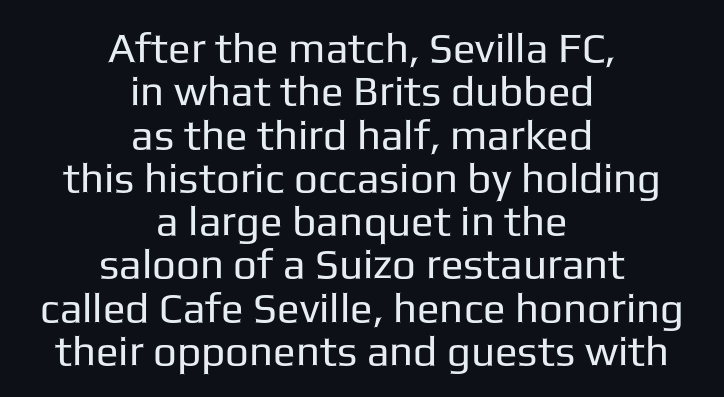
Default kerning and tracking; the words read as compact shapes. One-word summary of the alignment: center. Every character sits straight up, as roman type does. A typesetter would label this face a sans. The passage shown is typed in a proportional face where columns would drift.
